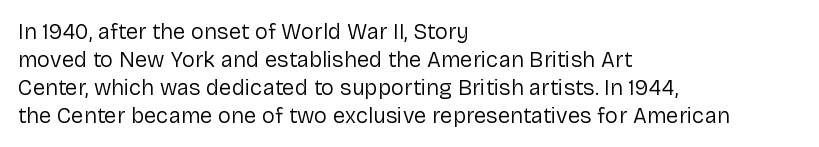
Q: Is the text bold? A: No.
Q: Is the text italic (slanted)? A: No, it is upright.
Q: Is the text underlined? A: No.
Q: How is the paragraph aligned? A: Left-aligned.
Q: Is the spacing between letters normal or unusually wide? A: Normal.
Q: Is the spacing between lines tight, normal or loose? A: Normal.
